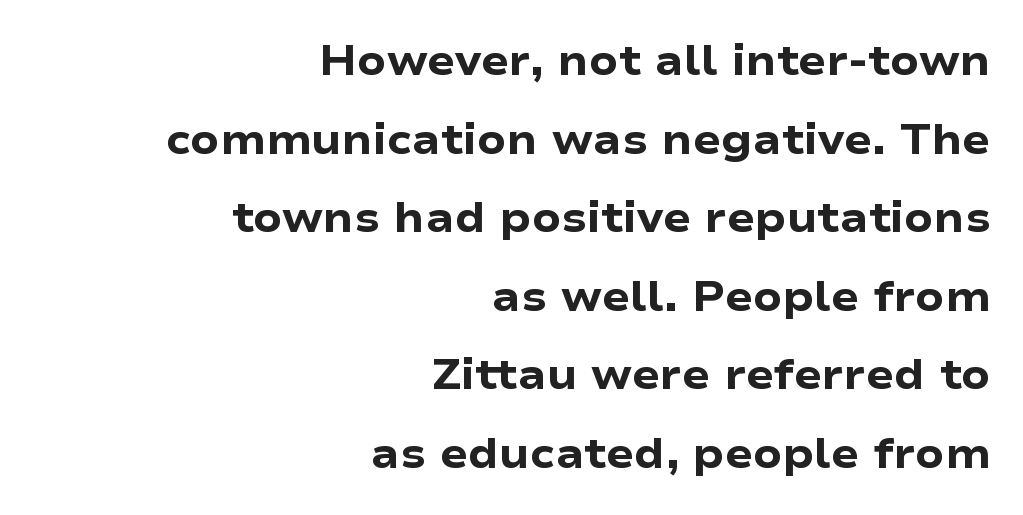
Here the designer chose a conventional face with non-uniform glyph widths. The letters sit at their default tracking, neither squeezed nor spread. Vertical strokes here are truly vertical. Plain, unruled lines of type.
